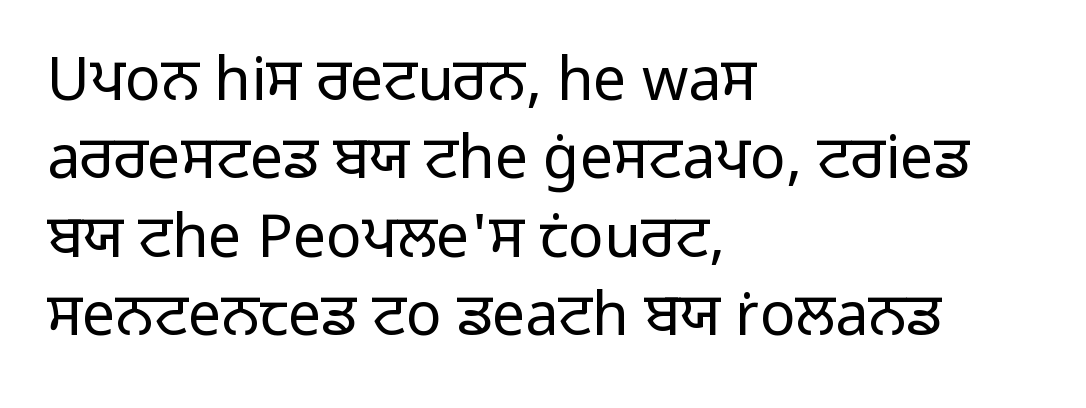
Q: Is the text bold? A: No.
Q: Is the text italic (slanted)? A: No, it is upright.
Q: Is the typeface a serif or a sans-serif typeface? A: Sans-serif.
Q: Is the text underlined? A: No.
Q: How is the paragraph aligned? A: Left-aligned.
Q: Is the spacing between letters normal or unusually wide? A: Normal.
Q: Is the spacing between lines tight, normal or loose? A: Normal.
Q: Width (condensed, normal, or wide)? A: Normal.
Q: Stroke contrast? A: Low.
Q: x-height? A: Medium.
Q: Monospaced? A: No.
